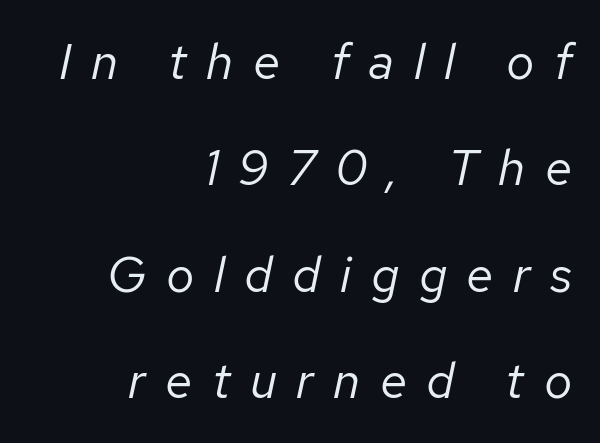
The letterforms stand isolated, each surrounded by extra space. Any mark beneath the type? The region is blank. A typesetter would call this leading open, well beyond the default. Is the type heavy? It reads as light-to-regular instead.
